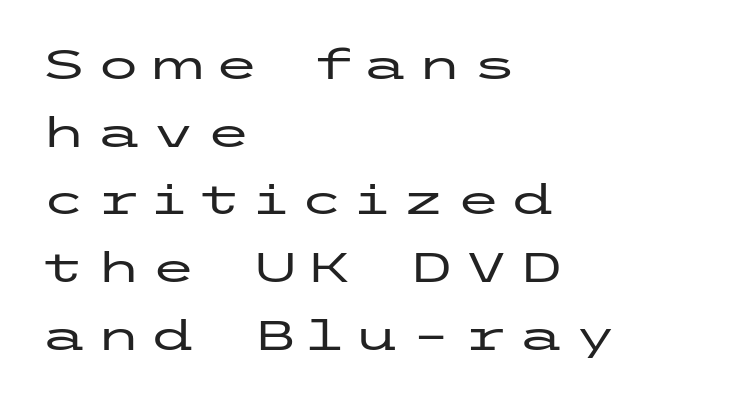
Q: Is the text italic (slanted)? A: No, it is upright.
Q: Is the typeface a serif or a sans-serif typeface? A: Sans-serif.
Q: Is the text underlined? A: No.
Q: How is the paragraph aligned? A: Left-aligned.
Q: Is the spacing between letters normal or unusually wide? A: Unusually wide.
Q: Is the spacing between lines tight, normal or loose? A: Normal.
Q: Width (condensed, normal, or wide)? A: Wide.
Q: Stroke contrast? A: Low.
Q: x-height? A: Medium.
